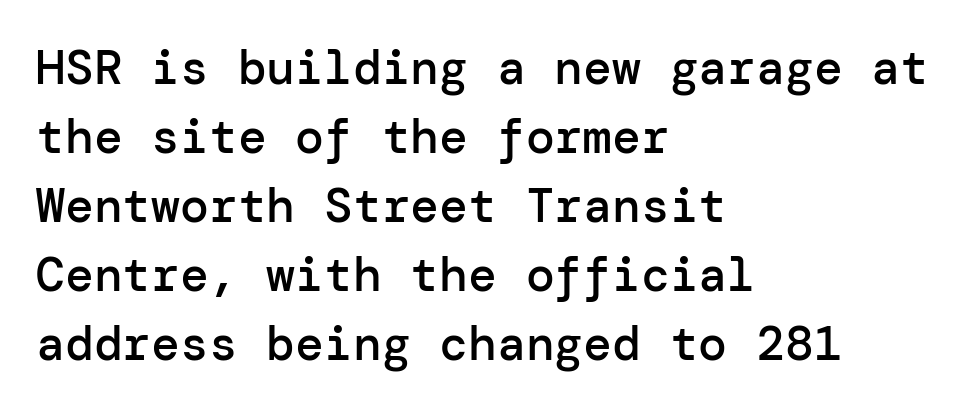
{"serif": "no", "italic": "no", "bold": "semi", "weight": "semibold", "width": "normal", "stroke_contrast": "low", "x_height": "medium", "underline": "no", "align": "left", "line_spacing": "normal", "line_spacing_ratio": 1.44, "letter_spacing": "normal", "letter_spacing_em": 0.0, "glyph_px": 48}
